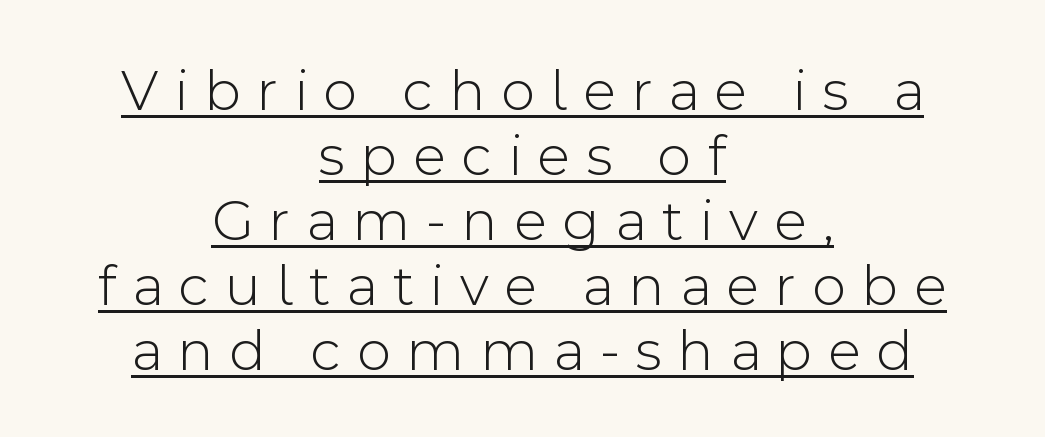
The image shows 59 px light sans-serif type, upright; set centered, tight line spacing (1.1x), unusually wide letter spacing (+0.28 em), underlined; a medium x-height.
